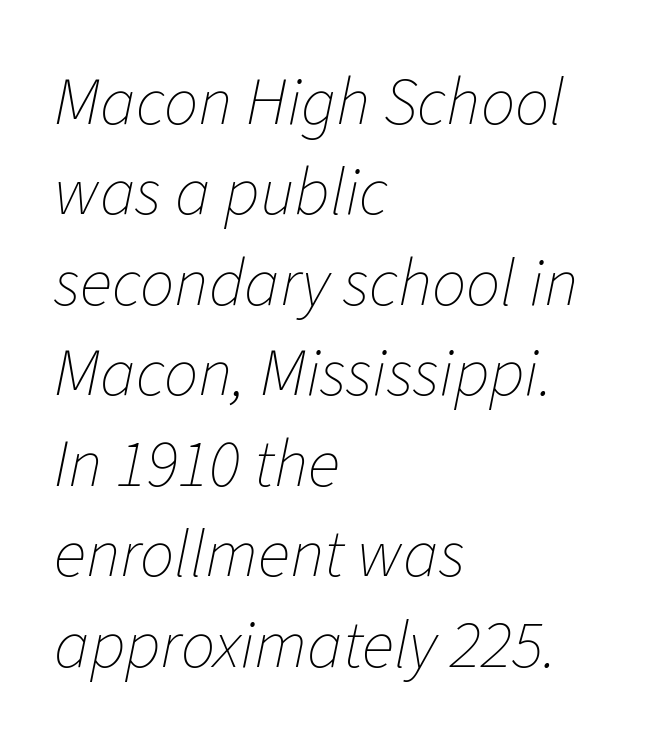
Is there much room between lines? A standard amount, neither cramped nor airy. Spacing verdict: proportional, widths tailored to each character. Each word holds together tightly as a unit, with standard inter-letter gaps. The typography opts for an oblique posture over an upright one. The weight tops out at a normal text grade. Anything drawn beneath the words? Only blank space.
